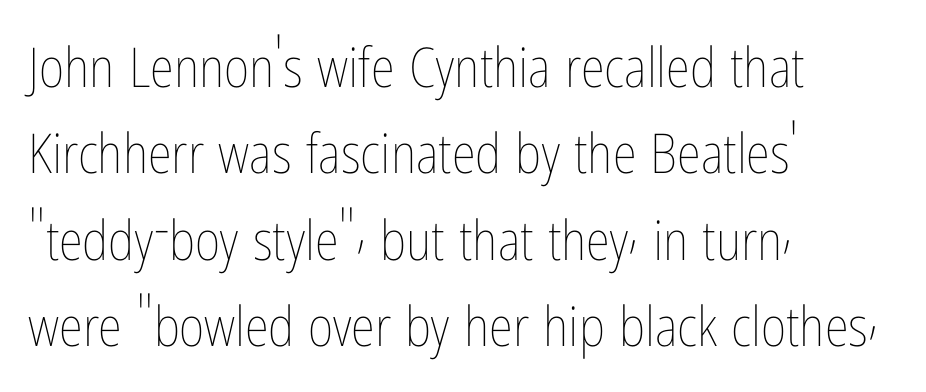
Q: Is the text bold? A: No.
Q: Is the text italic (slanted)? A: No, it is upright.
Q: Is the text underlined? A: No.
Q: How is the paragraph aligned? A: Left-aligned.
Q: Is the spacing between letters normal or unusually wide? A: Normal.
Q: Is the spacing between lines tight, normal or loose? A: Normal.
Q: Width (condensed, normal, or wide)? A: Condensed.
Q: Stroke contrast? A: Low.
Q: x-height? A: Medium.
Q: Monospaced? A: No.
